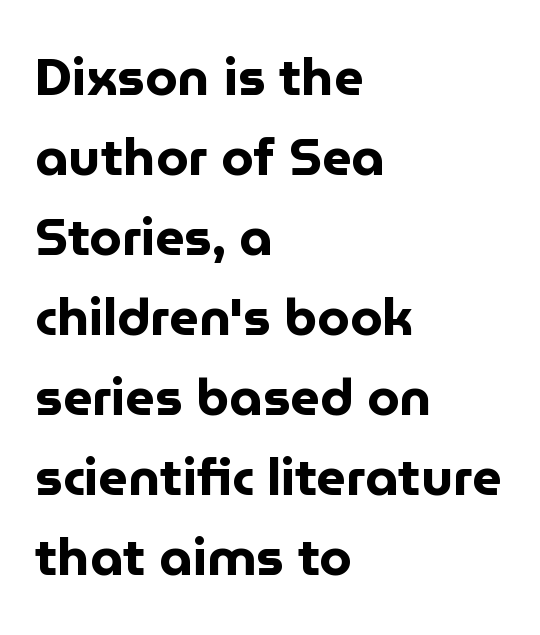
The image shows 52 px bold sans-serif type, upright; set left-aligned, normal line spacing (1.54x), normal letter spacing, not underlined; low stroke contrast and a medium x-height.
